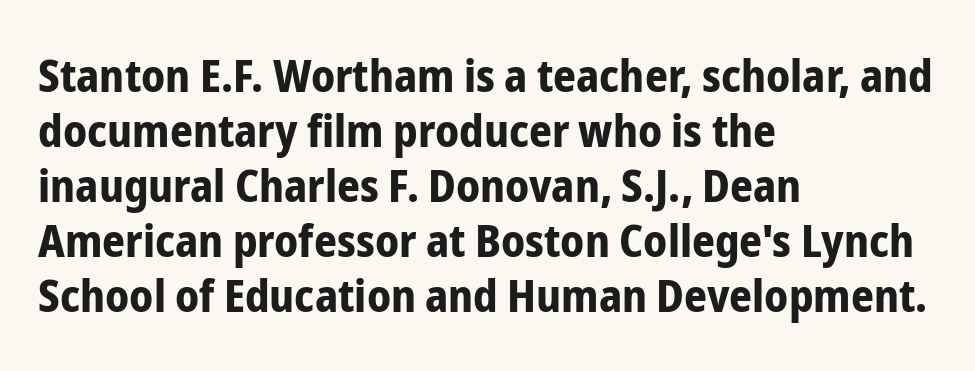
{"serif": "no", "italic": "no", "bold": "yes", "weight": "bold", "width": "condensed", "stroke_contrast": "low", "x_height": "medium", "monospaced": "no", "underline": "no", "align": "left", "line_spacing_ratio": 1.22, "letter_spacing": "normal", "letter_spacing_em": 0.0, "glyph_px": 45}
